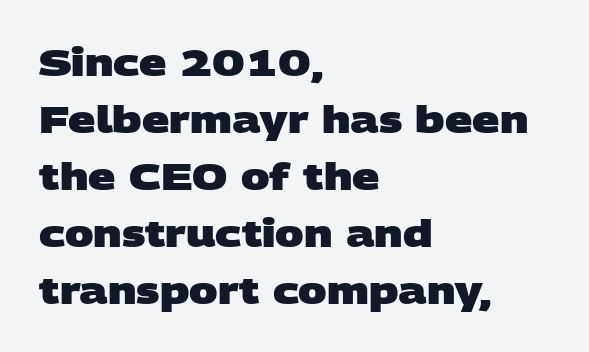
Q: Is the text bold? A: Yes.
Q: Is the typeface a serif or a sans-serif typeface? A: Sans-serif.
Q: Is the text underlined? A: No.
Q: How is the paragraph aligned? A: Left-aligned.
Q: Is the spacing between letters normal or unusually wide? A: Normal.
Q: Is the spacing between lines tight, normal or loose? A: Normal.
Q: Width (condensed, normal, or wide)? A: Wide.
Q: Stroke contrast? A: Low.
Q: x-height? A: Large.
Q: Monospaced? A: No.
